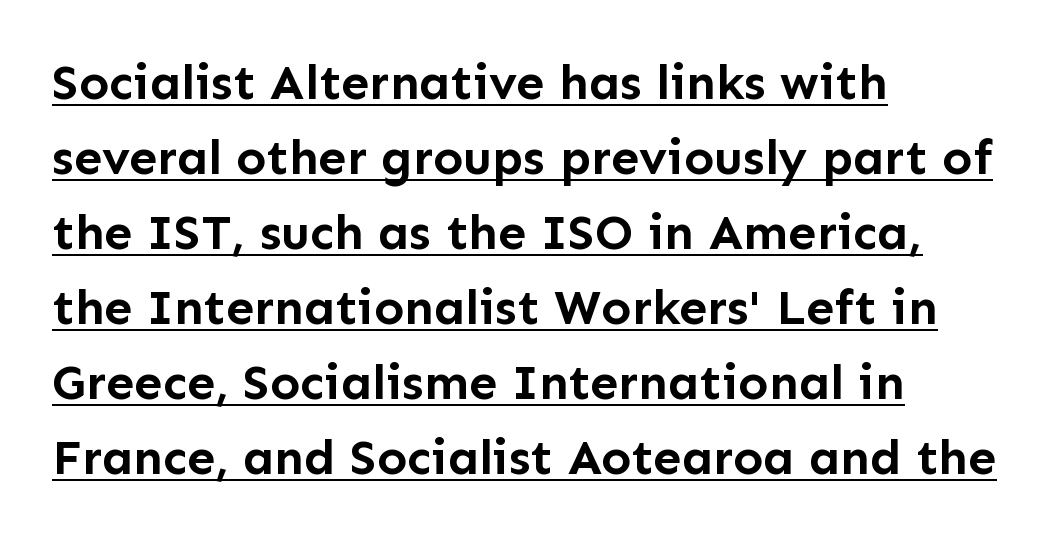
The image shows 50 px semibold sans-serif type, upright; set left-aligned, normal line spacing (1.5x), normal letter spacing, underlined; low stroke contrast and a medium x-height.
